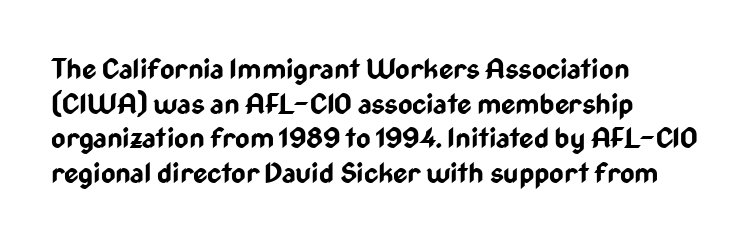
Nothing unusual about the tracking: characters are spaced as the font intends. Does the type have serifs? No, each stem ends abruptly. Just letters on the line, the space beneath them empty. A roman cut, with each character standing at attention.
